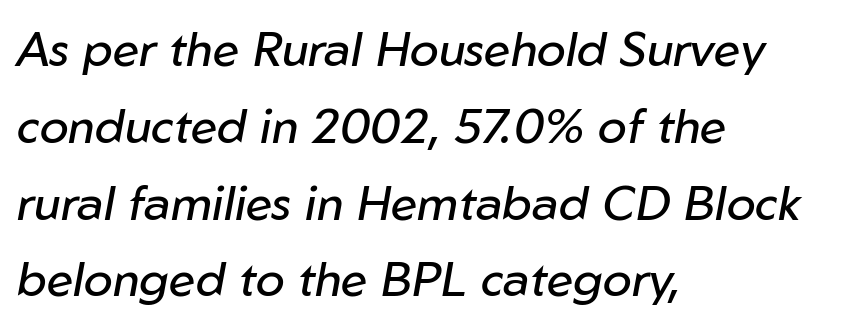
Spacing verdict: proportional, widths tailored to each character. This sample uses plain, unmodified letter spacing. Notice how the passage keeps a crisp vertical edge on the left only. Posture: slanted.
